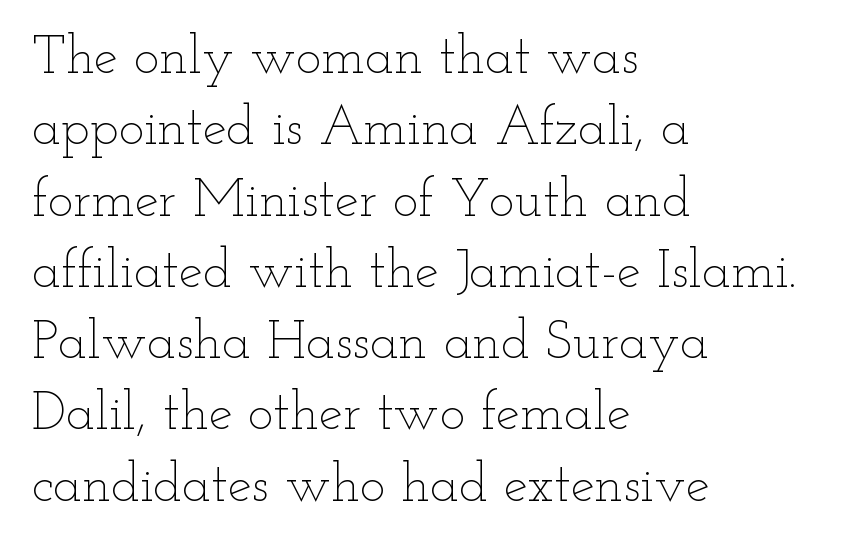
{"italic": "no", "bold": "no", "weight": "thin", "width": "wide", "stroke_contrast": "low", "x_height": "small", "monospaced": "no", "underline": "no", "align": "left", "line_spacing": "normal", "line_spacing_ratio": 1.32, "letter_spacing": "normal", "letter_spacing_em": 0.0, "glyph_px": 54}
